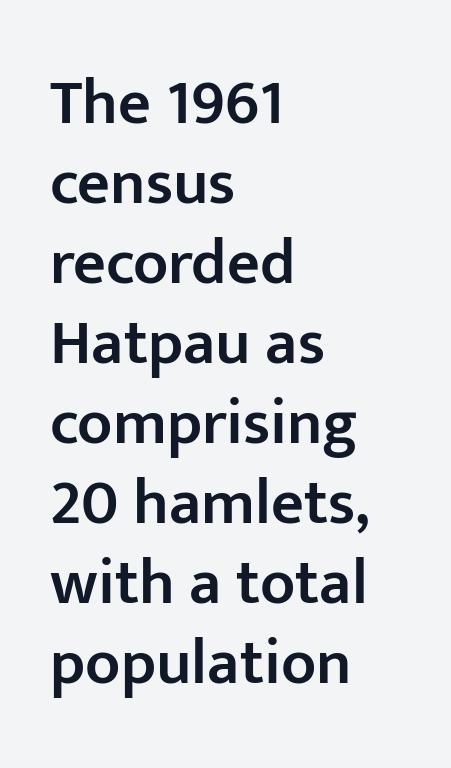
The image shows 64 px semibold sans-serif type, upright; set left-aligned, normal line spacing (1.25x), normal letter spacing, not underlined; low stroke contrast and a medium x-height.
